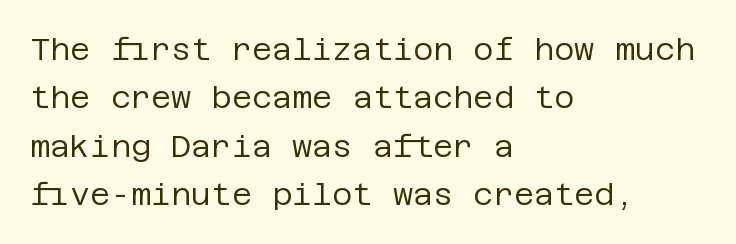
Q: Is the text bold? A: No.
Q: Is the text italic (slanted)? A: No, it is upright.
Q: Is the typeface a serif or a sans-serif typeface? A: Sans-serif.
Q: Is the text underlined? A: No.
Q: How is the paragraph aligned? A: Left-aligned.
Q: Is the spacing between letters normal or unusually wide? A: Normal.
Q: Is the spacing between lines tight, normal or loose? A: Normal.
Q: Width (condensed, normal, or wide)? A: Normal.
Q: Stroke contrast? A: Low.
Q: x-height? A: Large.
